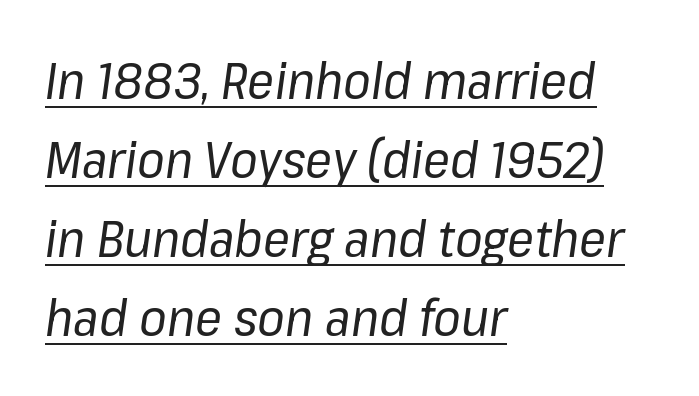
Q: Is the text bold? A: No.
Q: Is the text italic (slanted)? A: Yes, it leans right by about 8 degrees.
Q: Is the text underlined? A: Yes.
Q: How is the paragraph aligned? A: Left-aligned.
Q: Is the spacing between letters normal or unusually wide? A: Normal.
Q: Is the spacing between lines tight, normal or loose? A: Normal.
Q: Width (condensed, normal, or wide)? A: Normal.
Q: Stroke contrast? A: Low.
Q: x-height? A: Medium.
Q: Monospaced? A: No.
